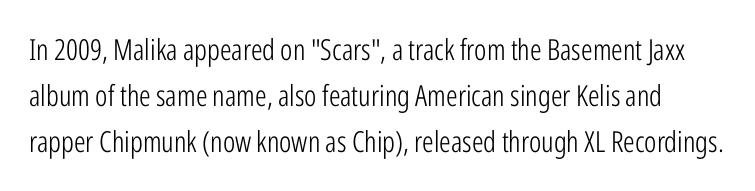
Q: Is the text bold? A: No.
Q: Is the text italic (slanted)? A: No, it is upright.
Q: Is the typeface a serif or a sans-serif typeface? A: Sans-serif.
Q: Is the text underlined? A: No.
Q: Is the spacing between letters normal or unusually wide? A: Normal.
Q: Is the spacing between lines tight, normal or loose? A: Normal.
Q: Width (condensed, normal, or wide)? A: Condensed.
Q: Stroke contrast? A: Low.
Q: x-height? A: Medium.
Q: Monospaced? A: No.
